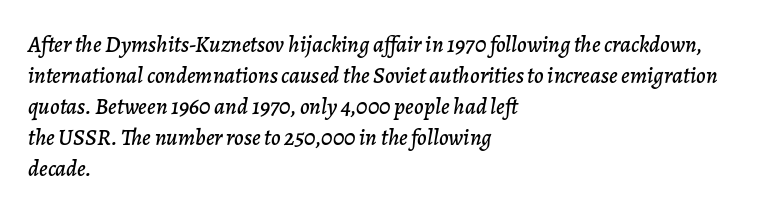
The gaps between neighbouring characters are ordinary and unremarkable. Where is the straight margin? On the left. The rendering applies a slant to the glyphs. Descender tails drop into unmarked territory. Whoever set this chose a conventional vertical rhythm.
